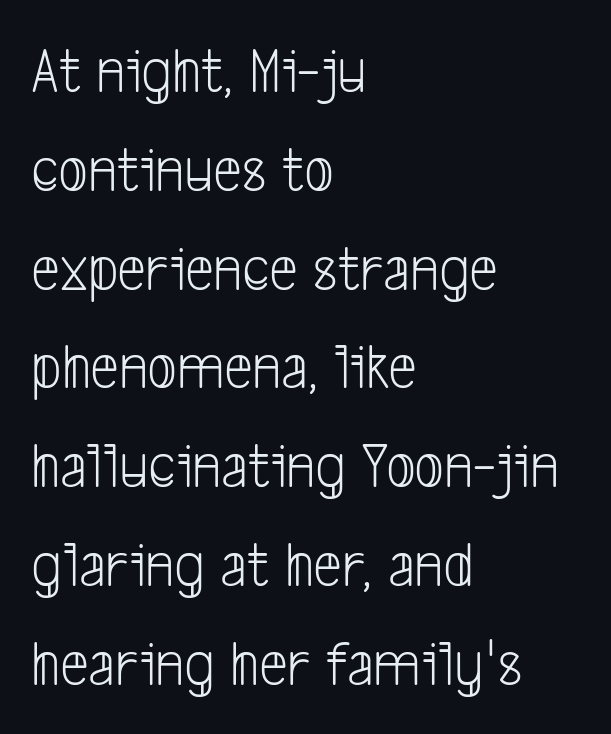
Heft: none added — not bold. This sample has the flowing, uneven cadence of proportional lettering. Rule under the text: the space is simply empty. The passage shown stacks its lines at a standard gap. The letterforms sit shoulder to shoulder at normal distance.
